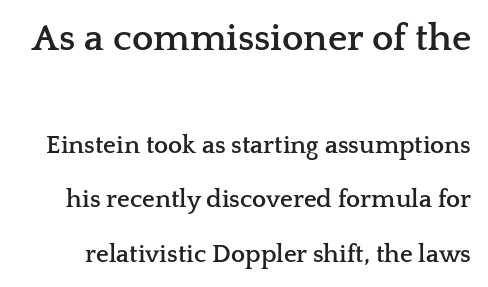
Q: Is the text bold? A: Yes.
Q: Is the text italic (slanted)? A: No, it is upright.
Q: Is the typeface a serif or a sans-serif typeface? A: Serif.
Q: Is the text underlined? A: No.
Q: Is the spacing between letters normal or unusually wide? A: Normal.
Q: Is the spacing between lines tight, normal or loose? A: Loose.
Q: Which block of text is set in a larger size, the first (top) or the second (bottom)? A: The first (top) one.
Q: Width (condensed, normal, or wide)? A: Wide.
Q: Stroke contrast? A: Low.
Q: x-height? A: Medium.
Q: Monospaced? A: No.
